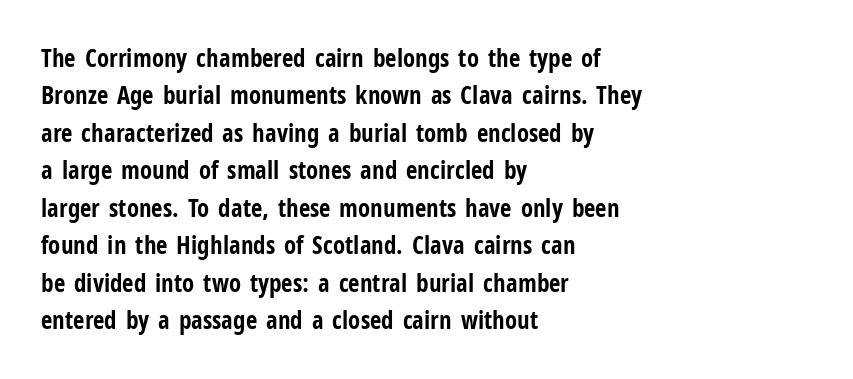
Q: Is the text bold? A: Yes.
Q: Is the text italic (slanted)? A: No, it is upright.
Q: Is the text underlined? A: No.
Q: How is the paragraph aligned? A: Left-aligned.
Q: Is the spacing between letters normal or unusually wide? A: Normal.
Q: Is the spacing between lines tight, normal or loose? A: Normal.
